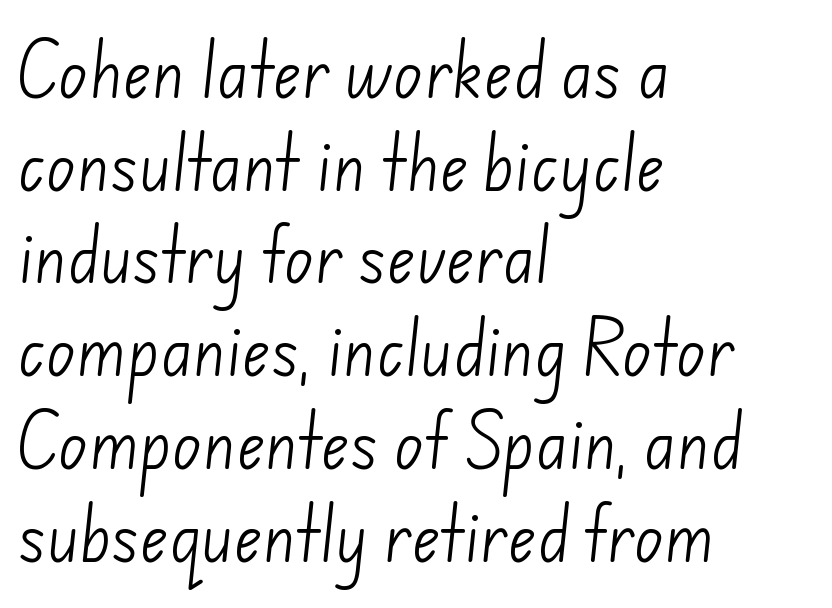
The image shows 61 px light sans-serif type; set left-aligned, normal line spacing (1.52x), normal letter spacing, not underlined; low stroke contrast and a small x-height.
